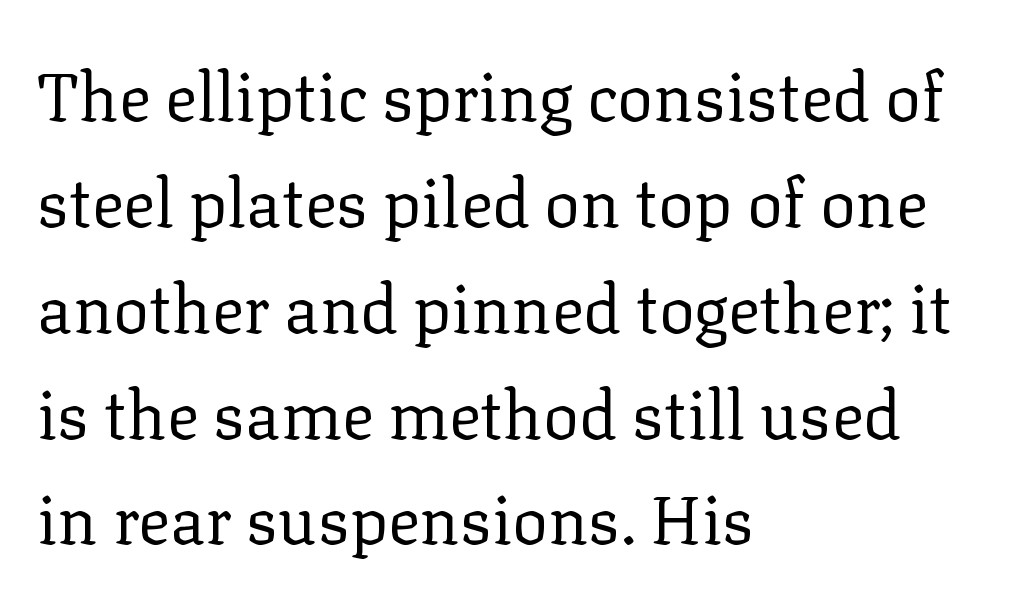
Nobody touched the tracking dial on this one. In CSS terms this would be text-align: left. Italic: no, the glyphs are upright roman. How would I describe the line gaps? Plain and ordinary. A bare baseline throughout the passage. You can tell from the footed stems that serif type was used.
